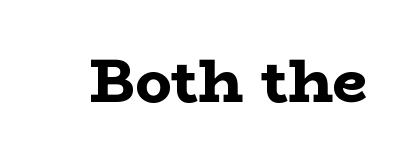
Note the varied advance widths — an 'i' is clearly narrower than an 'm'. This is roman type, the default non-slanted kind. The passage shown is emphatically bold. Spacing between characters is what you'd get straight out of the box. The specimen omits any rule beneath the text block's lines.
